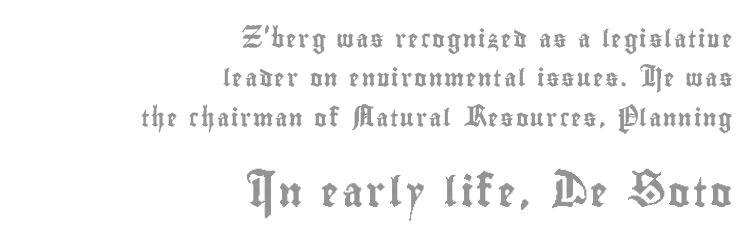
Q: Is the text italic (slanted)? A: No, it is upright.
Q: Is the text underlined? A: No.
Q: How is the paragraph aligned? A: Right-aligned.
Q: Is the spacing between lines tight, normal or loose? A: Loose.
Q: Which block of text is set in a larger size, the first (top) or the second (bottom)? A: The second (bottom) one.
Q: Width (condensed, normal, or wide)? A: Condensed.
Q: x-height? A: Small.
Q: Monospaced? A: No.
